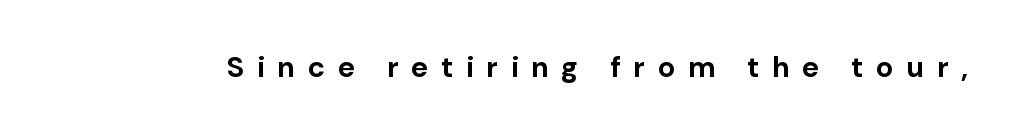
{"serif": "no", "italic": "no", "bold": "yes", "weight": "bold", "width": "normal", "stroke_contrast": "low", "x_height": "medium", "monospaced": "no", "underline": "no", "letter_spacing": "wide", "letter_spacing_em": 0.43, "glyph_px": 29}
